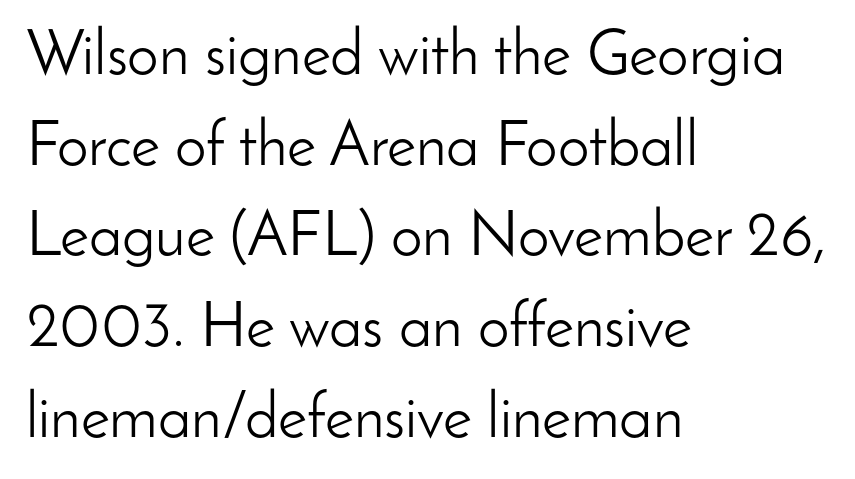
The image shows 63 px light sans-serif type, upright; set left-aligned, normal line spacing (1.44x), normal letter spacing, not underlined; low stroke contrast and a small x-height.
